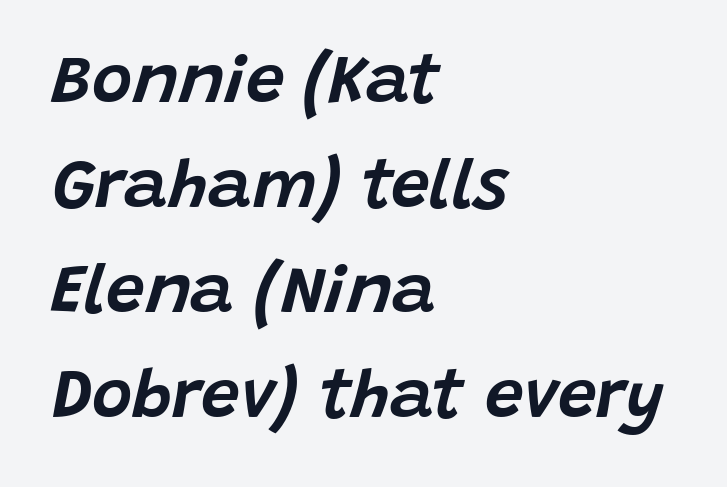
{"italic": "yes", "lean": "right", "slant_degrees": 15, "width": "normal", "stroke_contrast": "low", "x_height": "large", "monospaced": "no", "underline": "no", "align": "left", "line_spacing": "normal", "line_spacing_ratio": 1.52, "letter_spacing": "normal", "letter_spacing_em": 0.0, "glyph_px": 69}
